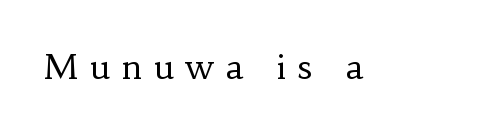
Honestly, there is no underline to notice here at all. Spacing verdict: proportional, widths tailored to each character. Serifs: yes, visible at the terminals of the letterforms. Heaviness? Minimal to ordinary, like unemphasized prose. Nope, not italic — everything's standing straight.
